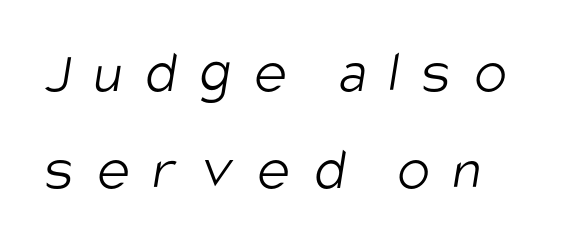
{"serif": "no", "bold": "no", "weight": "light", "width": "condensed", "stroke_contrast": "low", "x_height": "large", "monospaced": "no", "underline": "no", "align": "left", "line_spacing": "normal", "line_spacing_ratio": 1.59, "letter_spacing": "wide", "letter_spacing_em": 0.38, "glyph_px": 61}
